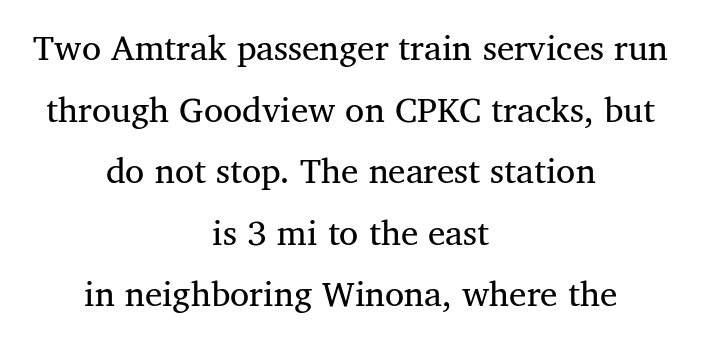
The weight would be labelled regular, book, light, or lighter still. This sample has the flowing, uneven cadence of proportional lettering. Rule under the text: the space is simply empty. Layout note: lines centered. The rendering keeps characters at their native spacing.
